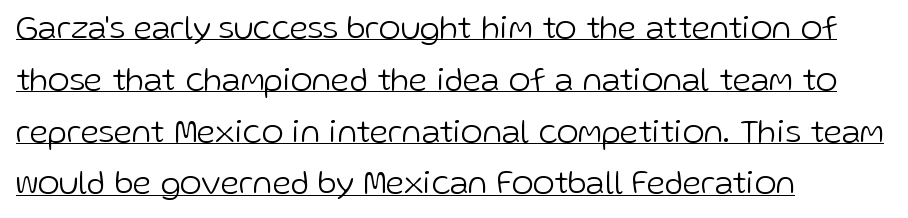
The image shows 33 px light sans-serif type, upright; set left-aligned, normal line spacing (1.57x), normal letter spacing, underlined; low stroke contrast and a medium x-height.
